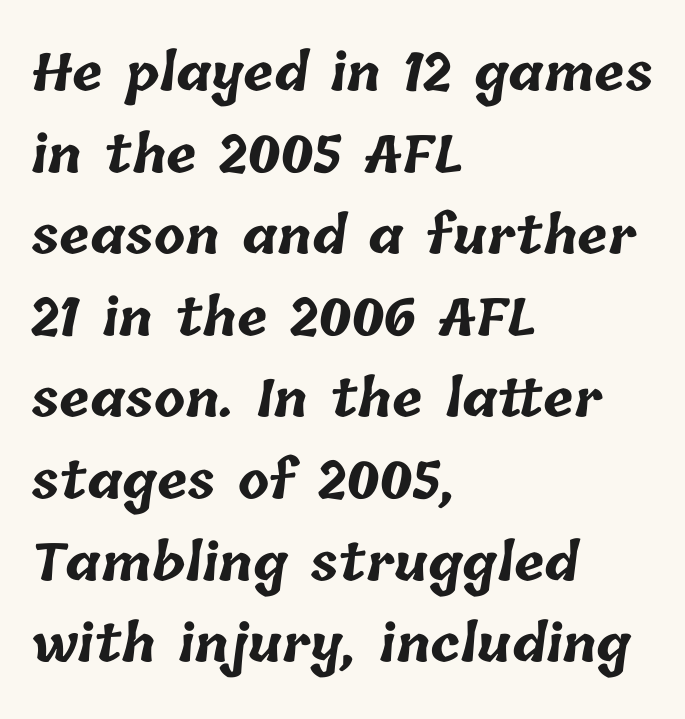
The image shows 51 px bold type; set left-aligned, normal line spacing (1.6x), normal letter spacing, not underlined; low stroke contrast and a medium x-height.
